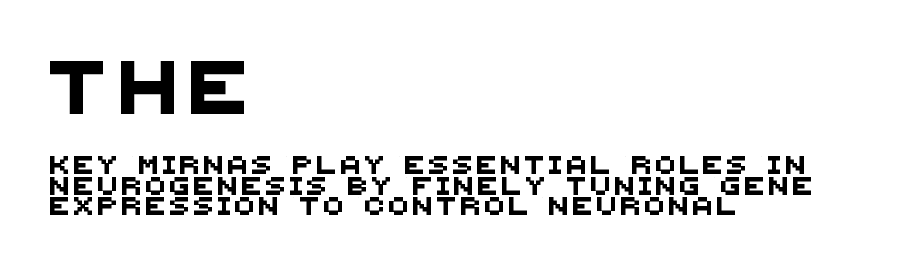
{"serif": "no", "width": "normal", "stroke_contrast": "medium", "x_height": "large", "monospaced": "no", "underline": "no", "align": "left", "line_spacing": "tight", "line_spacing_ratio": 1.13, "letter_spacing": "wide", "letter_spacing_em": 0.26, "larger_block": "first", "size_ratio": 2.94, "glyph_px": 53}
